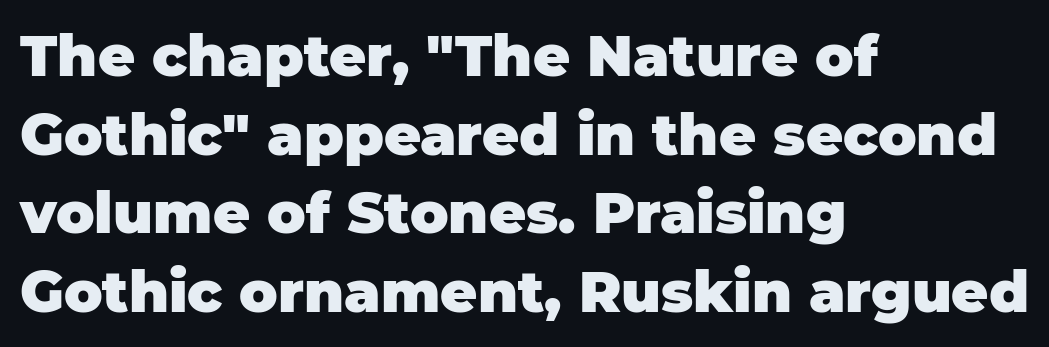
Q: Is the text bold? A: Yes.
Q: Is the text italic (slanted)? A: No, it is upright.
Q: Is the typeface a serif or a sans-serif typeface? A: Sans-serif.
Q: Is the text underlined? A: No.
Q: How is the paragraph aligned? A: Left-aligned.
Q: Is the spacing between letters normal or unusually wide? A: Normal.
Q: Is the spacing between lines tight, normal or loose? A: Normal.
Q: Width (condensed, normal, or wide)? A: Normal.
Q: Stroke contrast? A: Low.
Q: x-height? A: Large.
Q: Monospaced? A: No.
